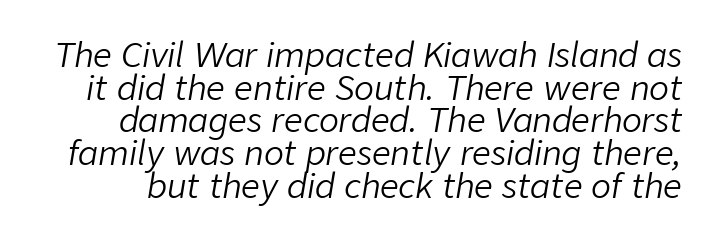
The image shows 33 px light type, italic (leaning right); set tight line spacing (0.99x), normal letter spacing, not underlined; low stroke contrast and a medium x-height.
